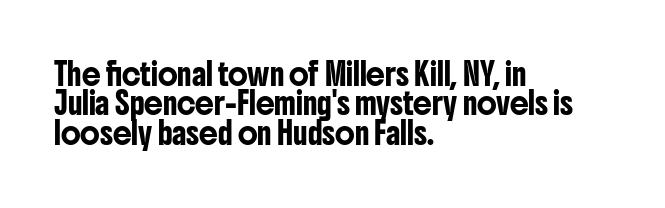
Q: Is the text italic (slanted)? A: No, it is upright.
Q: Is the text underlined? A: No.
Q: How is the paragraph aligned? A: Left-aligned.
Q: Is the spacing between letters normal or unusually wide? A: Normal.
Q: Is the spacing between lines tight, normal or loose? A: Normal.
